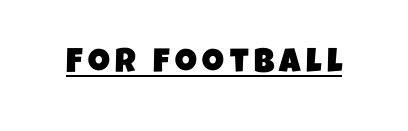
A typesetter would label this face a sans. The words here are underlined. Think of a printed novel: that variable character pitch is what you see here.
